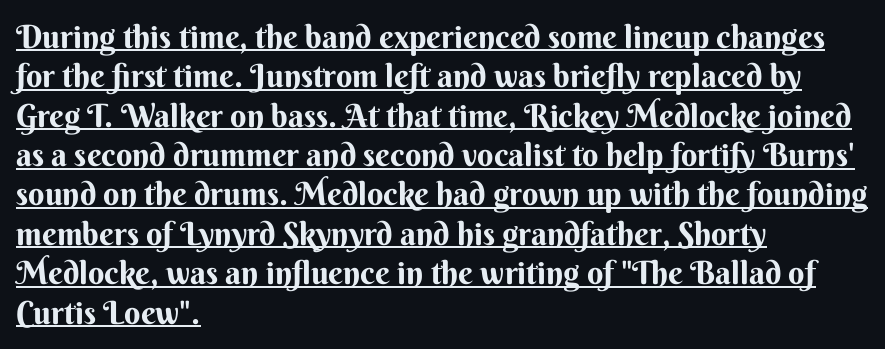
Q: Is the text italic (slanted)? A: No, it is upright.
Q: Is the typeface a serif or a sans-serif typeface? A: Sans-serif.
Q: Is the text underlined? A: Yes.
Q: How is the paragraph aligned? A: Left-aligned.
Q: Is the spacing between letters normal or unusually wide? A: Normal.
Q: Width (condensed, normal, or wide)? A: Normal.
Q: Stroke contrast? A: Medium.
Q: x-height? A: Small.
Q: Monospaced? A: No.
